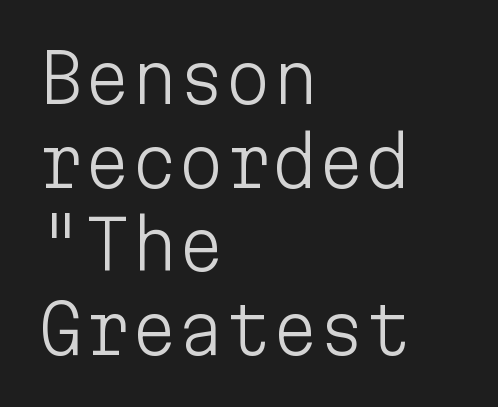
Is there any slant? The stems are plumb. Plain, unruled lines of type. Layout note: lines flush left. The line-height multiplier appears to be the usual default. Monospaced: the letters line up in strict vertical columns.
